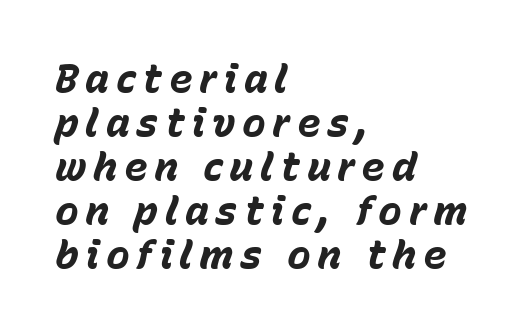
The image shows 40 px bold type, italic (leaning right); set left-aligned, tight line spacing (1.1x), not underlined; low stroke contrast and a medium x-height.
